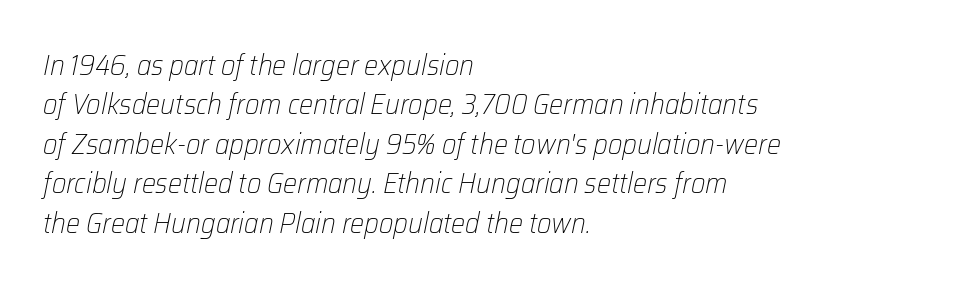
{"italic": "yes", "lean": "right", "slant_degrees": 12, "bold": "no", "weight": "light", "width": "normal", "stroke_contrast": "low", "x_height": "medium", "monospaced": "no", "underline": "no", "align": "left", "line_spacing": "normal", "line_spacing_ratio": 1.41, "letter_spacing": "normal", "letter_spacing_em": 0.0, "glyph_px": 28}
